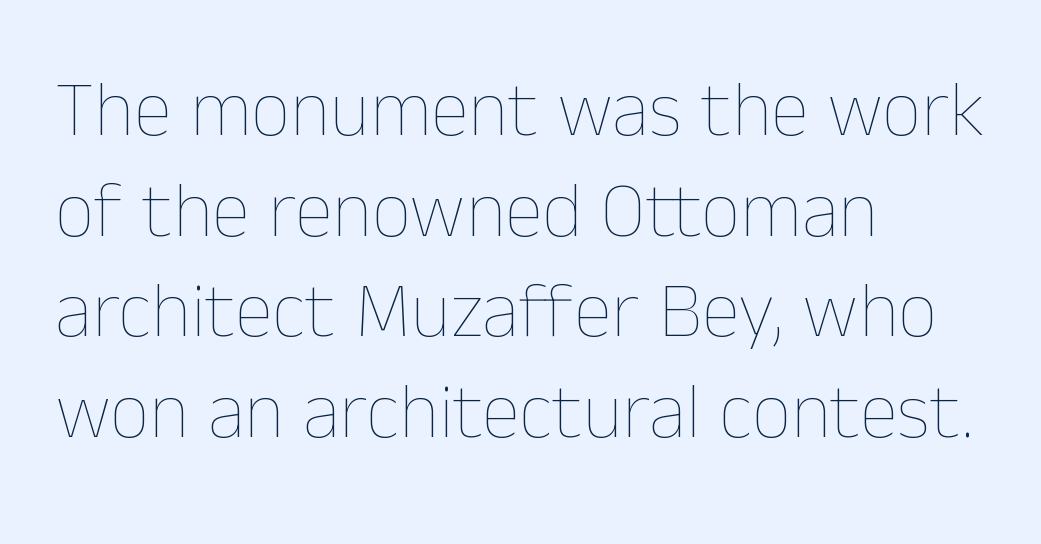
Q: Is the text bold? A: No.
Q: Is the text italic (slanted)? A: No, it is upright.
Q: Is the text underlined? A: No.
Q: How is the paragraph aligned? A: Left-aligned.
Q: Is the spacing between letters normal or unusually wide? A: Normal.
Q: Is the spacing between lines tight, normal or loose? A: Normal.
Q: Width (condensed, normal, or wide)? A: Normal.
Q: Stroke contrast? A: Low.
Q: x-height? A: Medium.
Q: Monospaced? A: No.
